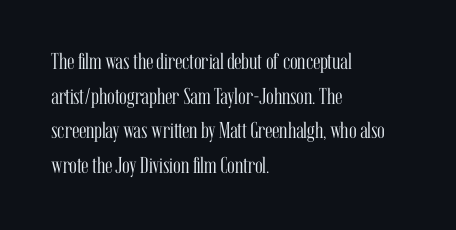
{"italic": "no", "bold": "no", "underline": "no", "align": "left", "line_spacing": "normal", "line_spacing_ratio": 1.51, "letter_spacing": "normal", "letter_spacing_em": 0.0, "glyph_px": 23}
